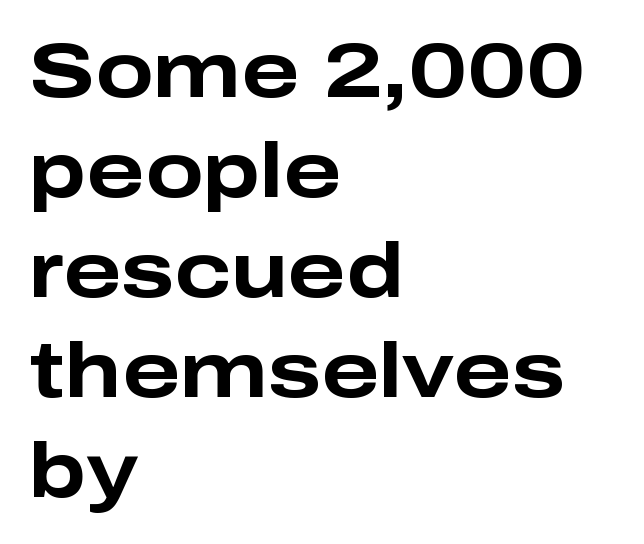
The passage shown has conventional tracking throughout. These lines sit exactly where default settings would place them. Serifs: no, the terminals of the letterforms are clean. Underline: absent.
